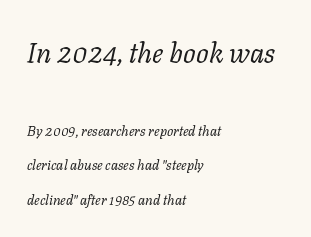
The paragraph shown leans on its left margin. The gap between lines stays unmarked. These lines are rendered in a variable-pitch font. Size contrast runs from large at the top to small at the bottom.
